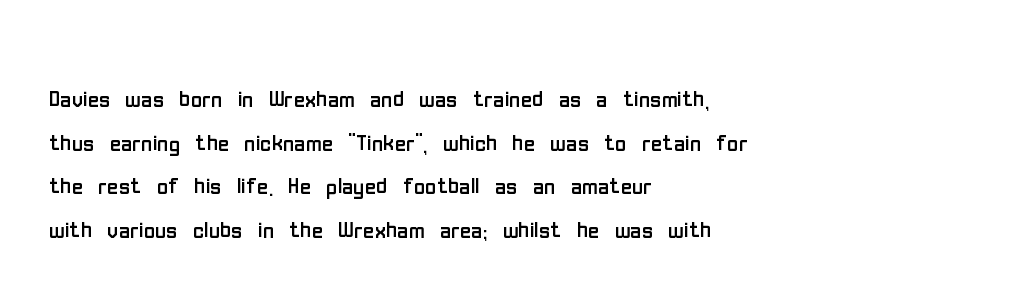
Check under the words: just untouched page. Students, observe: this is what conventionally led text looks like. The rendering keeps characters at their native spacing. Italic: no, the glyphs are upright roman.
